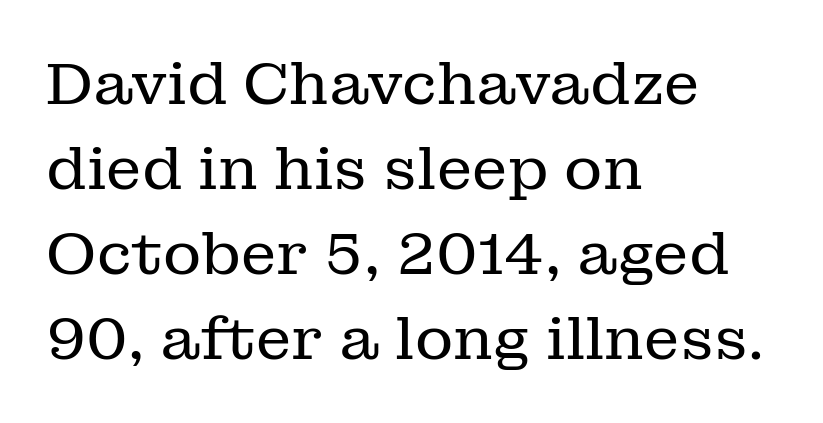
Q: Is the text bold? A: No.
Q: Is the text italic (slanted)? A: No, it is upright.
Q: Is the typeface a serif or a sans-serif typeface? A: Serif.
Q: Is the text underlined? A: No.
Q: How is the paragraph aligned? A: Left-aligned.
Q: Is the spacing between letters normal or unusually wide? A: Normal.
Q: Is the spacing between lines tight, normal or loose? A: Normal.
Q: Width (condensed, normal, or wide)? A: Normal.
Q: Stroke contrast? A: Low.
Q: x-height? A: Medium.
Q: Monospaced? A: No.
